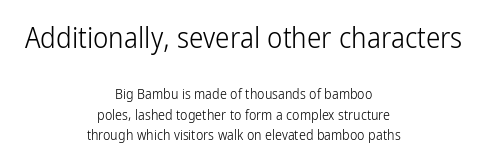
{"serif": "no", "italic": "no", "bold": "no", "weight": "light", "width": "condensed", "stroke_contrast": "low", "x_height": "medium", "monospaced": "no", "underline": "no", "align": "center", "line_spacing": "normal", "line_spacing_ratio": 1.45, "letter_spacing": "normal", "letter_spacing_em": 0.0, "larger_block": "first", "size_ratio": 2.07, "glyph_px": 29}
